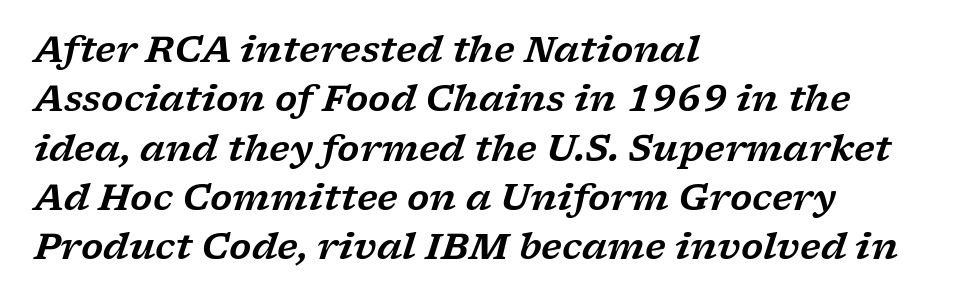
Honestly, the row spacing looks completely unremarkable. The setting favours the left margin, as ordinary paragraphs usually do. The rendering shows small feet on the letterforms — a serif design. Type without underlining.
